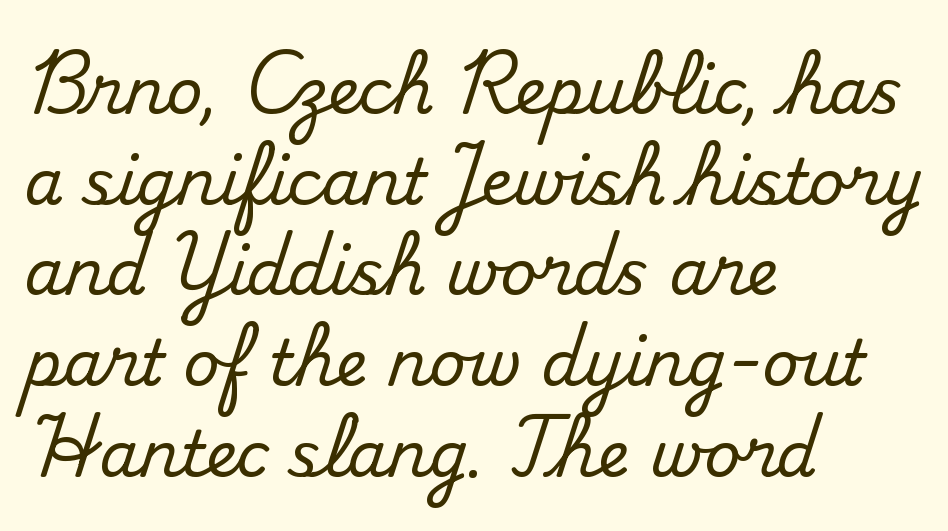
{"serif": "yes", "width": "normal", "stroke_contrast": "medium", "x_height": "small", "monospaced": "no", "underline": "no", "align": "left", "line_spacing": "normal", "line_spacing_ratio": 1.44, "letter_spacing": "normal", "letter_spacing_em": 0.0, "glyph_px": 63}
